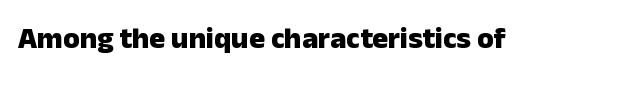
The image shows 30 px heavy sans-serif type, upright; set normal letter spacing, not underlined; low stroke contrast and a medium x-height.
